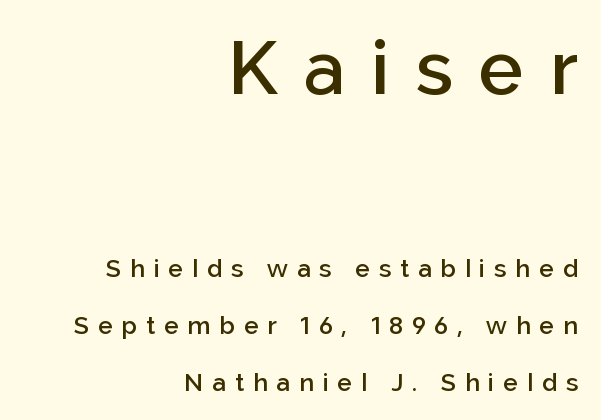
Q: Is the text bold? A: Semi-bold.
Q: Is the text italic (slanted)? A: No, it is upright.
Q: Is the typeface a serif or a sans-serif typeface? A: Sans-serif.
Q: Is the text underlined? A: No.
Q: How is the paragraph aligned? A: Right-aligned.
Q: Is the spacing between letters normal or unusually wide? A: Unusually wide.
Q: Is the spacing between lines tight, normal or loose? A: Loose.
Q: Which block of text is set in a larger size, the first (top) or the second (bottom)? A: The first (top) one.
Q: Width (condensed, normal, or wide)? A: Normal.
Q: Stroke contrast? A: Low.
Q: x-height? A: Medium.
Q: Monospaced? A: No.
